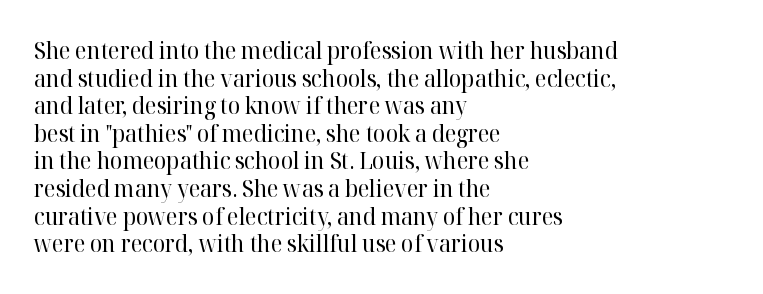
The image shows 23 px text type, upright; set left-aligned, line spacing 1.2x, normal letter spacing, not underlined.
